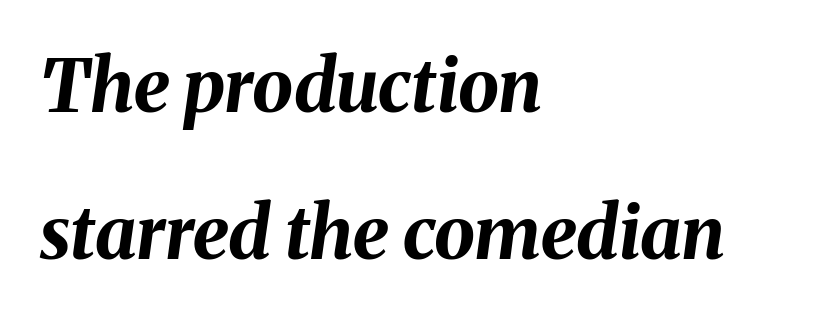
The image shows 73 px bold type, italic (leaning right); set left-aligned, loose line spacing (2.01x), normal letter spacing, not underlined; medium stroke contrast and a medium x-height.
